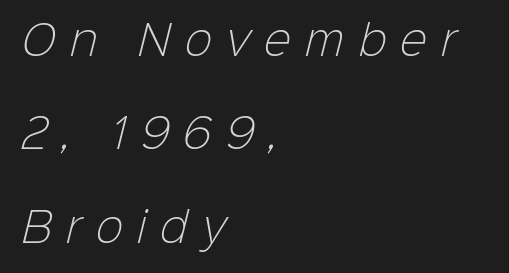
The image shows 41 px light sans-serif type; set left-aligned, loose line spacing (2.28x), unusually wide letter spacing (+0.35 em), not underlined; low stroke contrast and a medium x-height.
